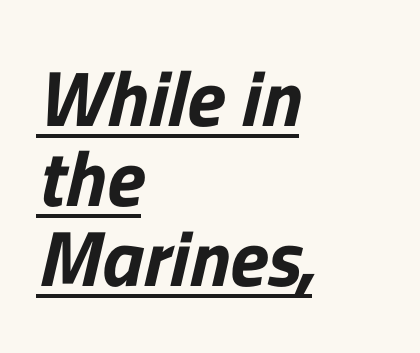
Varying glyph widths throughout — classic text-font behaviour. Line beginnings align vertically; line endings do not. Underlining? Definitely there. Look at the bottom of the vertical strokes: they stop flat, with no serifs. The line texture is even and compact thanks to regular tracking.
